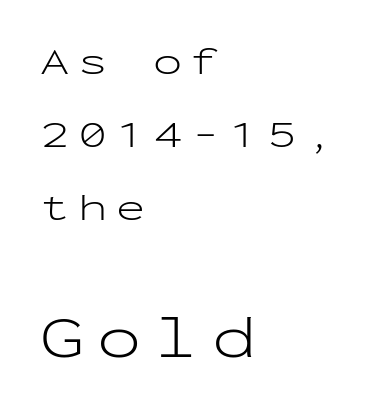
Type without underlining. Think standard paragraph weight, or any step lighter than that. Horizontal alignment here is leftward, the default for most running prose. Fixed-width glyphs throughout — classic coding-font behaviour. The horizontal fit of the characters is loose and conspicuously gappy. The later block is typeset at a bigger size than the earlier block.
